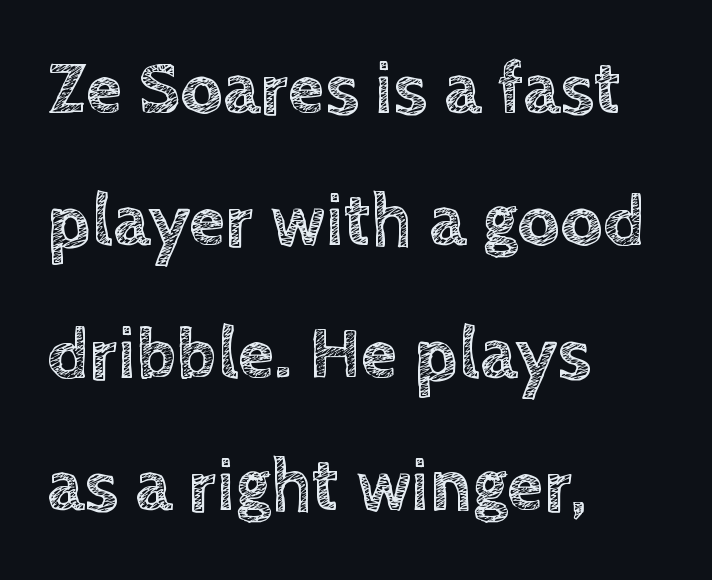
{"italic": "no", "width": "normal", "x_height": "large", "monospaced": "no", "underline": "no", "align": "left", "line_spacing_ratio": 1.79, "letter_spacing": "normal", "letter_spacing_em": 0.0, "glyph_px": 74}
